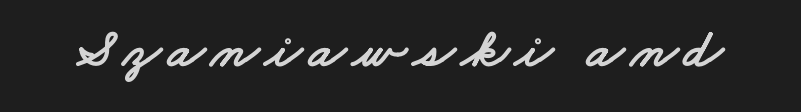
Q: Is the typeface a serif or a sans-serif typeface? A: Sans-serif.
Q: Is the text underlined? A: No.
Q: Width (condensed, normal, or wide)? A: Wide.
Q: Stroke contrast? A: Low.
Q: x-height? A: Small.
Q: Monospaced? A: No.
